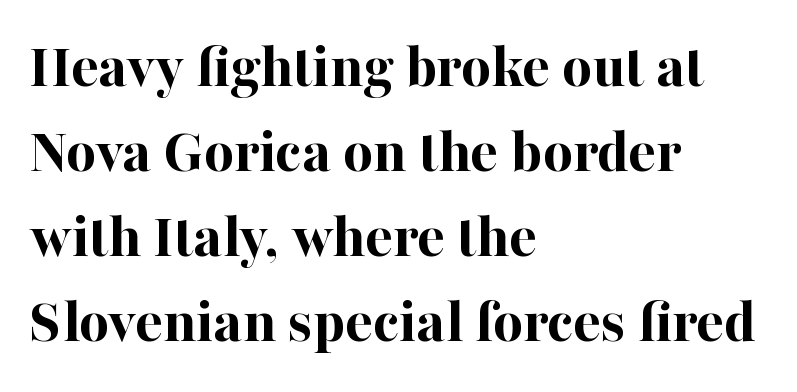
The image shows 64 px bold serif type, upright; set left-aligned, normal line spacing (1.33x), normal letter spacing, not underlined; high stroke contrast and a medium x-height.
